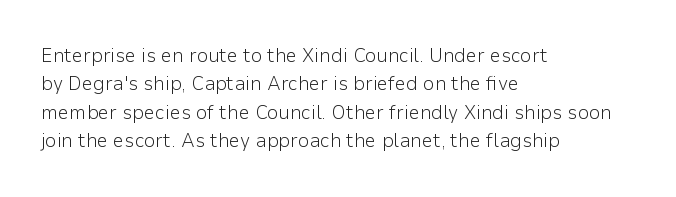
The image shows 20 px text type, upright; set left-aligned, normal line spacing (1.42x), normal letter spacing, not underlined.
